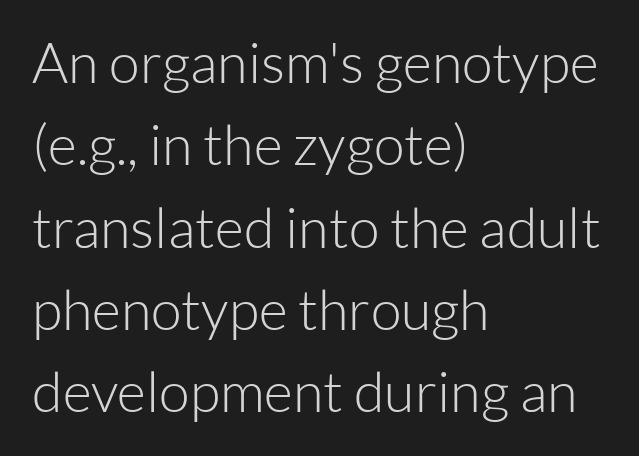
Is the stroke heavy? The answer is a plain regular-or-lighter. A clean baseline with only descenders dipping below it. Spacing verdict: proportional, widths tailored to each character. Type style note: lacks serifs.
